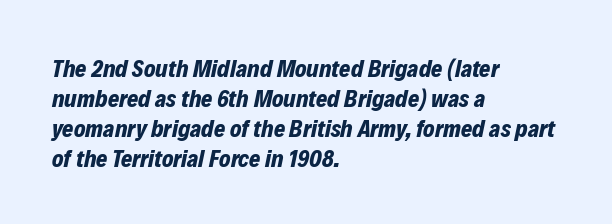
Caption: standard tracking, unaltered. Short and long lines alike share a common starting point at left. On the weight axis this lands at bold, roughly 700. When letters slant like this, we call the style italic.
